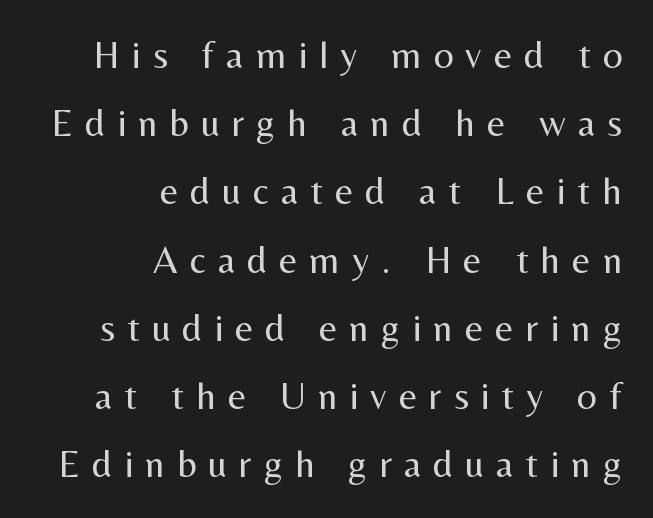
Every stem runs plumb, perpendicular to the baseline. The rendering shows plain stroke endings on the letterforms — a sans-serif design. The typesetting does not lean heavy: it is not bold. This sample is right-justified, so line beginnings fall wherever the words allow. Proportional: the letters do not fall into vertical columns. Descenders are the only things crossing below the line.
